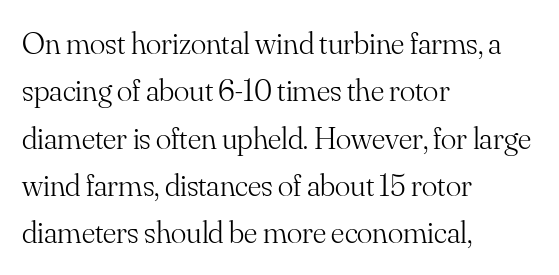
Font category for this specimen: serif. No extra ink here — the face is not bold. The face used here is proportionally spaced, like ordinary book or web type. Does the lettering tilt? It doesn't — this is upright. One glance says typical: line gaps are just what's usual.
